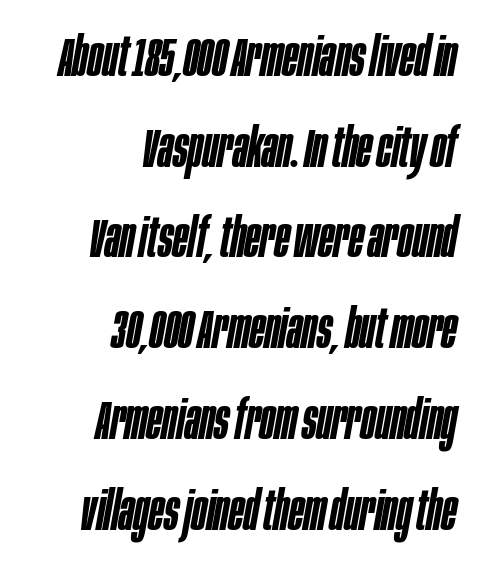
The image shows 55 px semibold, condensed type, italic (leaning right); set right-aligned, normal line spacing (1.65x), normal letter spacing, not underlined; low stroke contrast and a large x-height.
